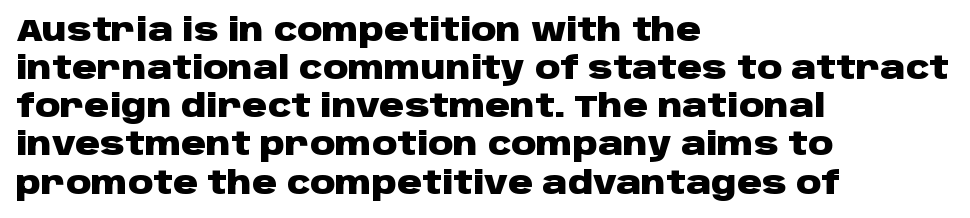
Q: Is the text bold? A: Yes.
Q: Is the text italic (slanted)? A: No, it is upright.
Q: Is the typeface a serif or a sans-serif typeface? A: Sans-serif.
Q: Is the text underlined? A: No.
Q: How is the paragraph aligned? A: Left-aligned.
Q: Is the spacing between letters normal or unusually wide? A: Normal.
Q: Width (condensed, normal, or wide)? A: Wide.
Q: Stroke contrast? A: Low.
Q: x-height? A: Large.
Q: Monospaced? A: No.
